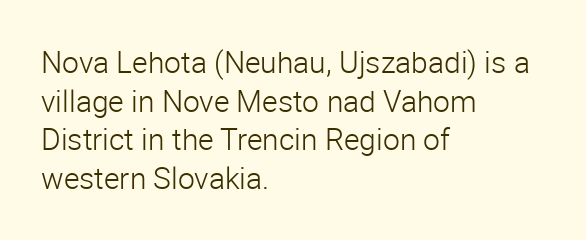
Here the designer chose a conventional face with non-uniform glyph widths. Plain, unruled lines of type. All the whitespace from short lines collects on the right. Note: no serifs on the glyphs. Characters follow at the spacing the type designer built in.
